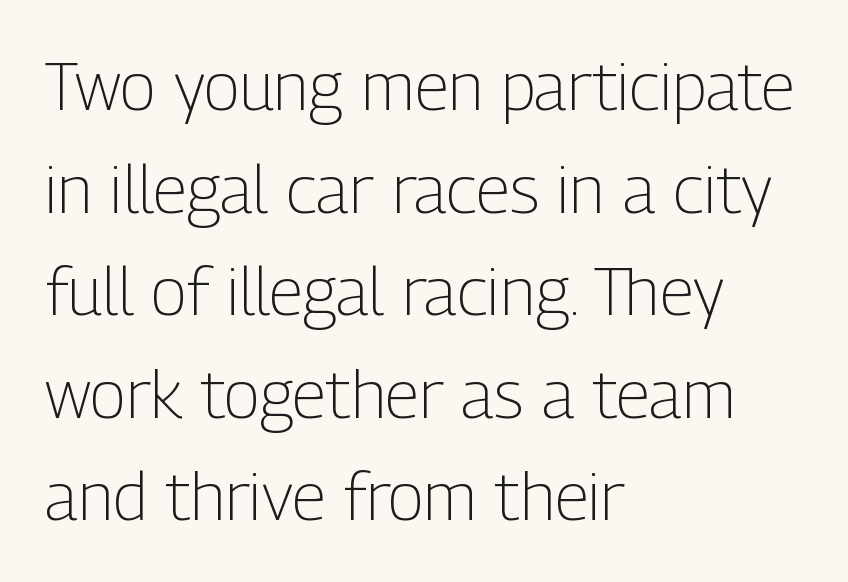
The image shows 67 px light, condensed sans-serif type, upright; set left-aligned, normal line spacing (1.53x), normal letter spacing, not underlined; low stroke contrast and a medium x-height.
